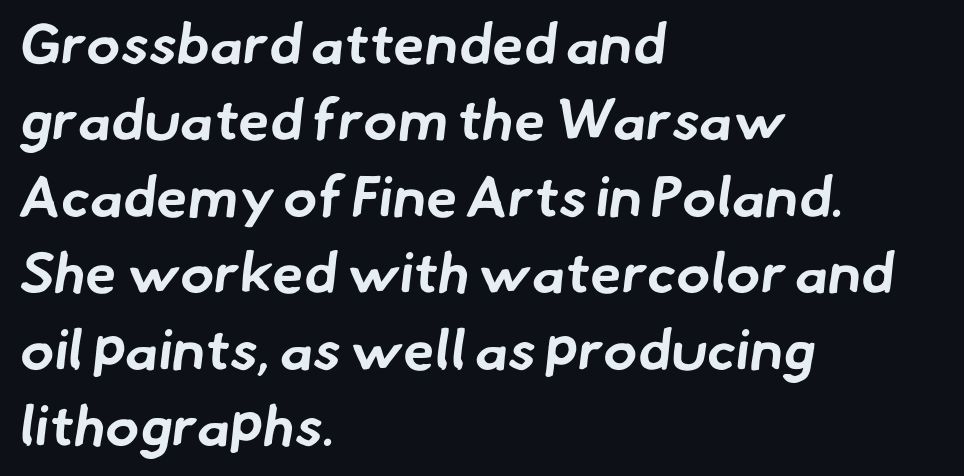
The image shows 57 px bold sans-serif type; set left-aligned, normal line spacing (1.34x), normal letter spacing, not underlined; low stroke contrast and a small x-height.
